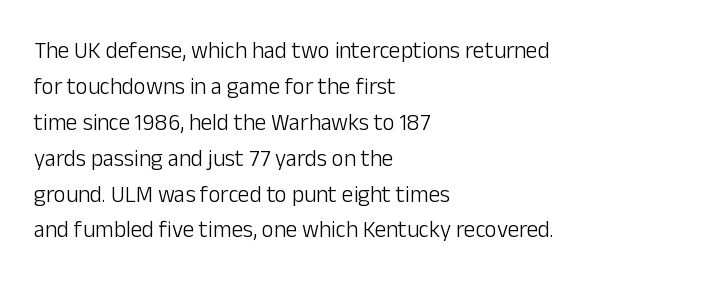
Q: Is the text bold? A: No.
Q: Is the text italic (slanted)? A: No, it is upright.
Q: Is the text underlined? A: No.
Q: How is the paragraph aligned? A: Left-aligned.
Q: Is the spacing between letters normal or unusually wide? A: Normal.
Q: Is the spacing between lines tight, normal or loose? A: Normal.
